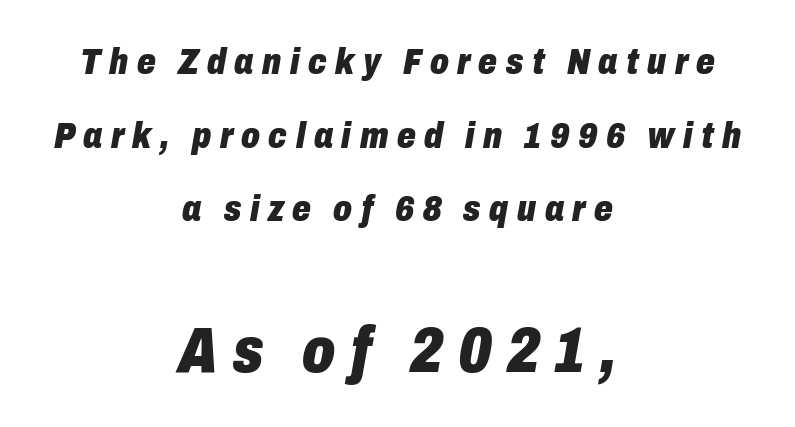
{"italic": "yes", "lean": "right", "slant_degrees": 10, "bold": "yes", "weight": "heavy", "width": "condensed", "stroke_contrast": "low", "x_height": "medium", "monospaced": "no", "underline": "no", "align": "center", "line_spacing": "loose", "line_spacing_ratio": 1.99, "letter_spacing": "wide", "letter_spacing_em": 0.23, "larger_block": "second", "size_ratio": 1.76, "glyph_px": 65}
